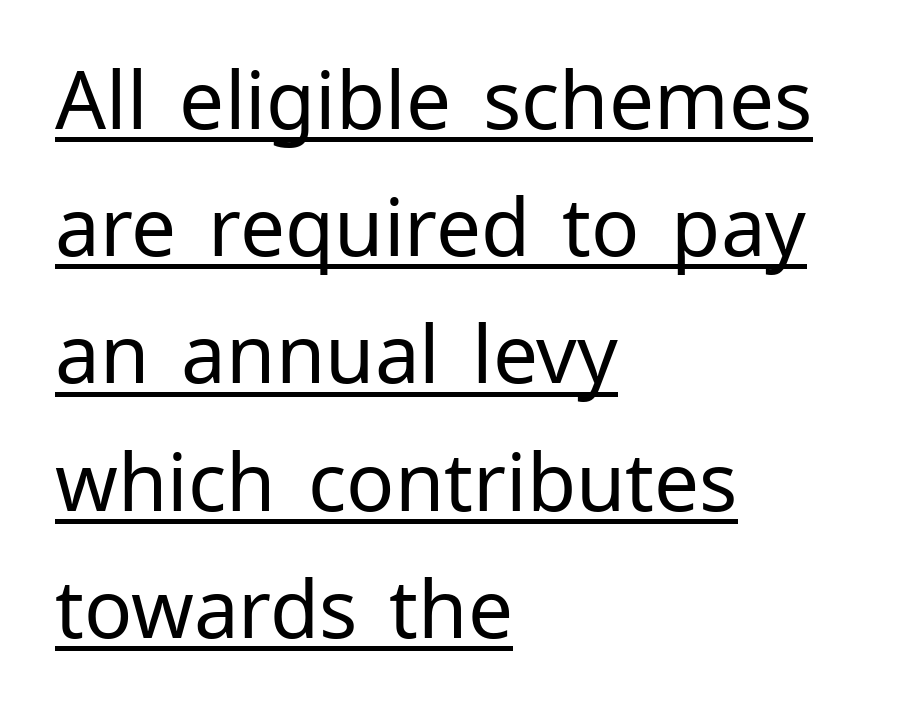
{"serif": "no", "italic": "no", "bold": "no", "weight": "regular", "width": "normal", "stroke_contrast": "low", "x_height": "medium", "monospaced": "no", "underline": "yes", "align": "left", "line_spacing": "normal", "line_spacing_ratio": 1.59, "letter_spacing": "normal", "letter_spacing_em": 0.0, "glyph_px": 80}
